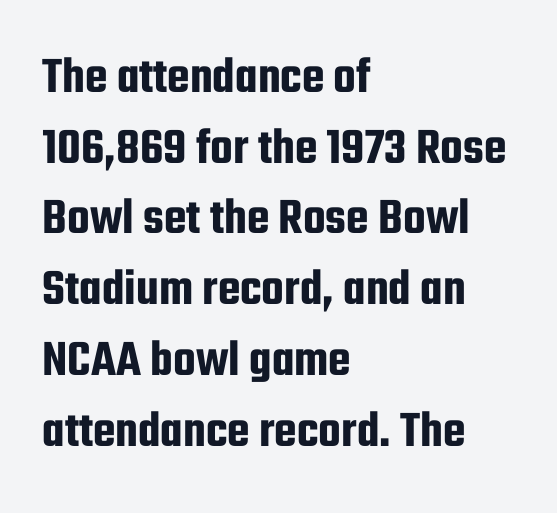
{"serif": "no", "italic": "no", "width": "condensed", "stroke_contrast": "low", "x_height": "medium", "monospaced": "no", "underline": "no", "align": "left", "line_spacing": "normal", "line_spacing_ratio": 1.36, "letter_spacing": "normal", "letter_spacing_em": 0.0, "glyph_px": 52}
